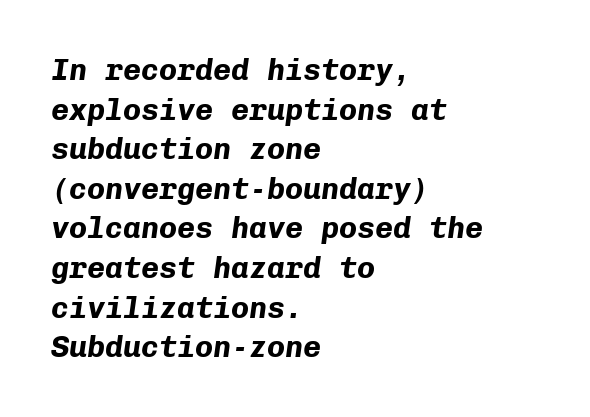
Rendered with sloped, italic letterforms. There is no visible air inserted between adjacent glyphs. Typeset ragged right — the left edge is the straight one. Look at the stroke-to-counter ratio: heavy, a bold.
